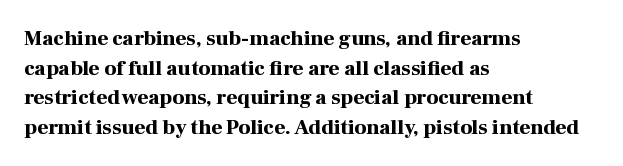
Q: Is the text bold? A: Yes.
Q: Is the text italic (slanted)? A: No, it is upright.
Q: Is the text underlined? A: No.
Q: How is the paragraph aligned? A: Left-aligned.
Q: Is the spacing between letters normal or unusually wide? A: Normal.
Q: Is the spacing between lines tight, normal or loose? A: Normal.
